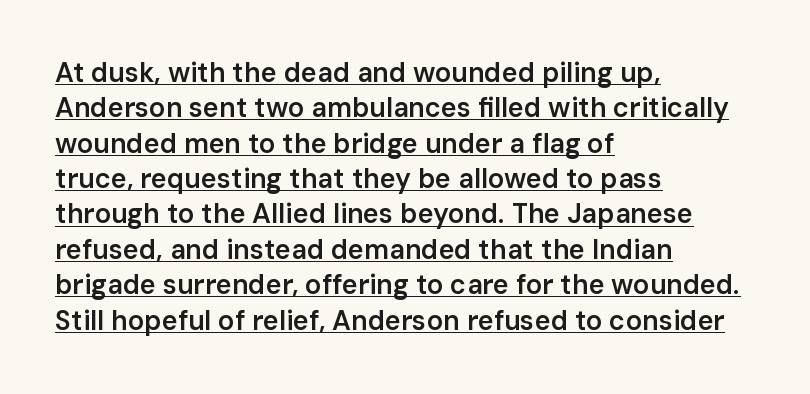
The image shows 27 px text type, upright; set left-aligned, normal line spacing (1.31x), normal letter spacing, underlined.
